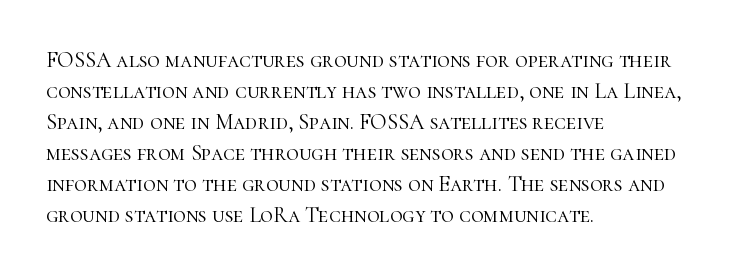
The words here are not underlined. Default kerning and tracking; the words read as compact shapes. The paragraph shown leans on its left margin. Posture: straight, roman, zero tilt. Vertical stems look standard width or narrower in stroke. Vertical spacing — default.
